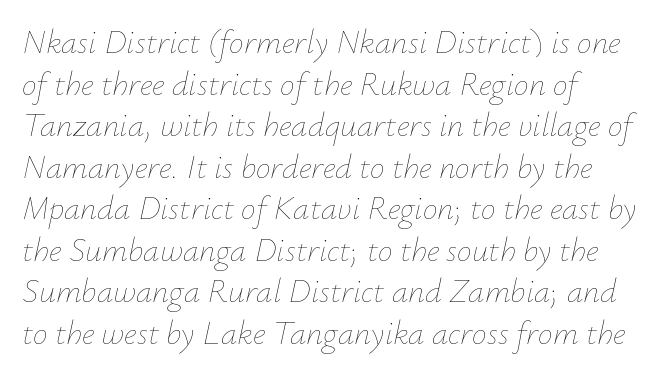
The image shows 33 px thin type, italic (leaning right); set left-aligned, normal line spacing (1.26x), normal letter spacing, not underlined; low stroke contrast and a small x-height.
